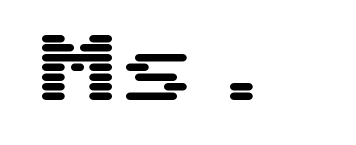
Q: Is the text italic (slanted)? A: No, it is upright.
Q: Is the typeface a serif or a sans-serif typeface? A: Sans-serif.
Q: Is the text underlined? A: No.
Q: Width (condensed, normal, or wide)? A: Wide.
Q: Stroke contrast? A: Medium.
Q: x-height? A: Medium.
